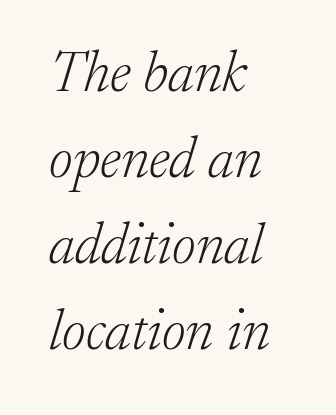
The image shows 57 px light serif type, italic (leaning right); set left-aligned, normal line spacing (1.51x), normal letter spacing, not underlined; low stroke contrast and a medium x-height.
